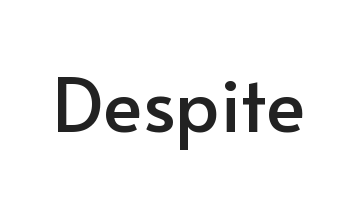
The image shows 74 px sans-serif type, upright; set normal letter spacing, not underlined; low stroke contrast and a small x-height.
